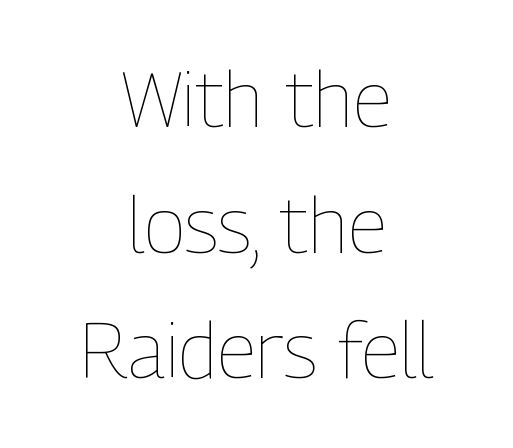
{"italic": "no", "bold": "no", "weight": "thin", "width": "condensed", "stroke_contrast": "low", "x_height": "medium", "monospaced": "no", "underline": "no", "align": "center", "line_spacing": "normal", "line_spacing_ratio": 1.61, "letter_spacing": "normal", "letter_spacing_em": 0.0, "glyph_px": 78}
